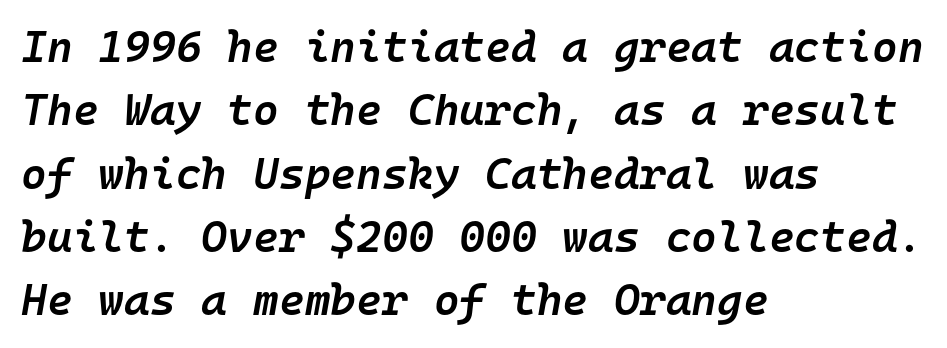
Q: Is the text bold? A: Semi-bold.
Q: Is the text italic (slanted)? A: Yes, it leans right by about 10 degrees.
Q: Is the text underlined? A: No.
Q: How is the paragraph aligned? A: Left-aligned.
Q: Is the spacing between letters normal or unusually wide? A: Normal.
Q: Is the spacing between lines tight, normal or loose? A: Normal.
Q: Width (condensed, normal, or wide)? A: Normal.
Q: Stroke contrast? A: Low.
Q: x-height? A: Medium.
Q: Monospaced? A: Yes.
